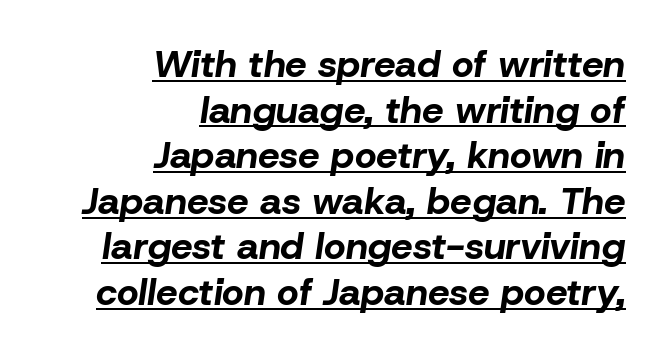
Q: Is the text bold? A: Yes.
Q: Is the text italic (slanted)? A: Yes, it leans right by about 8 degrees.
Q: Is the text underlined? A: Yes.
Q: How is the paragraph aligned? A: Right-aligned.
Q: Is the spacing between letters normal or unusually wide? A: Normal.
Q: Width (condensed, normal, or wide)? A: Normal.
Q: Stroke contrast? A: Low.
Q: x-height? A: Medium.
Q: Monospaced? A: No.
